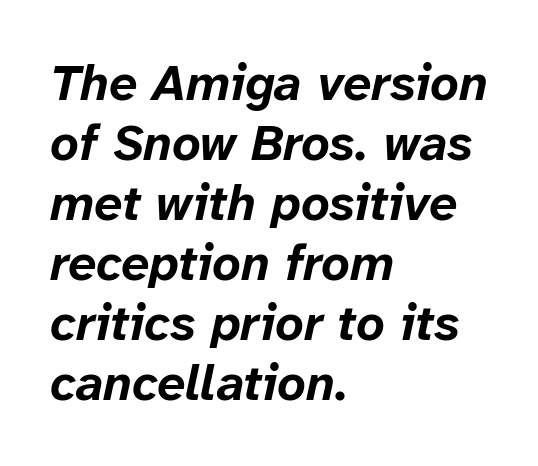
The image shows 50 px bold type, italic (leaning right); set left-aligned, line spacing 1.2x, normal letter spacing, not underlined; low stroke contrast and a medium x-height.
